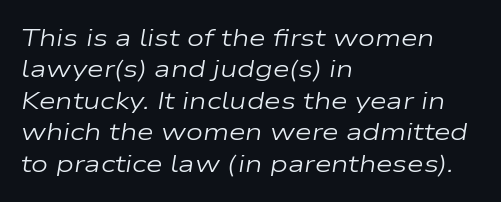
Evenly set lines give the paragraph a standard silhouette. You could call the tracking neutral — neither tight nor loose. A clean baseline with only descenders dipping below it. Weight class: somewhere from thin through regular.
